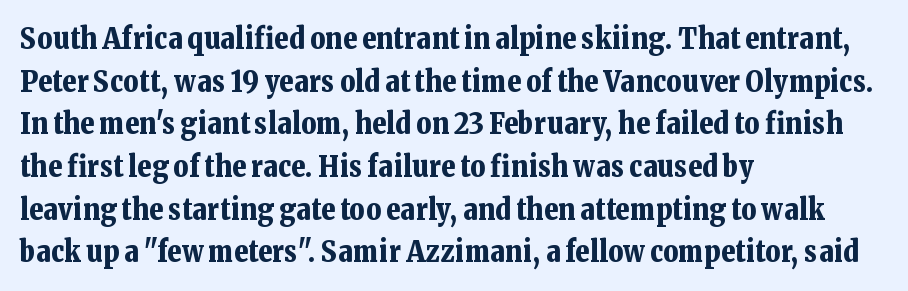
{"serif": "yes", "italic": "no", "bold": "yes", "weight": "bold", "width": "normal", "stroke_contrast": "low", "x_height": "medium", "monospaced": "no", "underline": "no", "align": "left", "line_spacing": "normal", "line_spacing_ratio": 1.47, "letter_spacing": "normal", "letter_spacing_em": 0.0, "glyph_px": 29}
